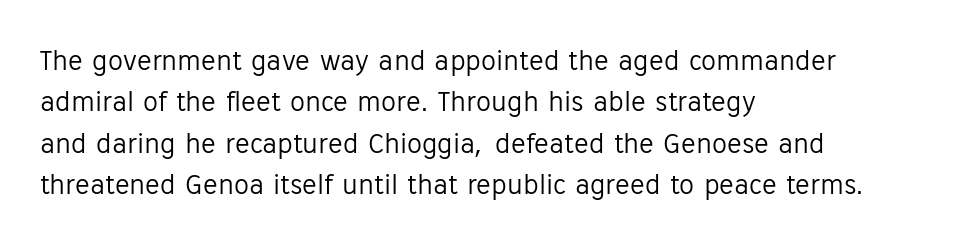
Q: Is the text bold? A: No.
Q: Is the text italic (slanted)? A: No, it is upright.
Q: Is the typeface a serif or a sans-serif typeface? A: Sans-serif.
Q: Is the text underlined? A: No.
Q: How is the paragraph aligned? A: Left-aligned.
Q: Is the spacing between letters normal or unusually wide? A: Normal.
Q: Is the spacing between lines tight, normal or loose? A: Normal.
Q: Width (condensed, normal, or wide)? A: Normal.
Q: Stroke contrast? A: Low.
Q: x-height? A: Medium.
Q: Monospaced? A: No.
